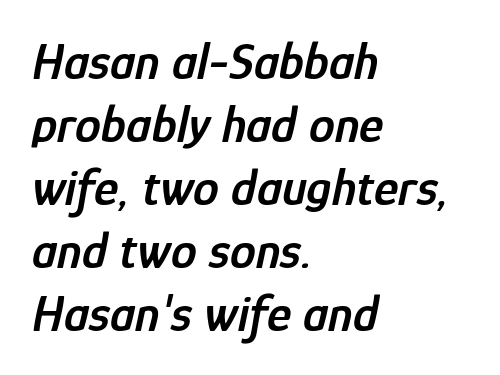
Q: Is the text bold? A: Semi-bold.
Q: Is the text italic (slanted)? A: Yes, it leans right by about 12 degrees.
Q: Is the text underlined? A: No.
Q: How is the paragraph aligned? A: Left-aligned.
Q: Is the spacing between letters normal or unusually wide? A: Normal.
Q: Width (condensed, normal, or wide)? A: Condensed.
Q: Stroke contrast? A: Low.
Q: x-height? A: Medium.
Q: Monospaced? A: No.
